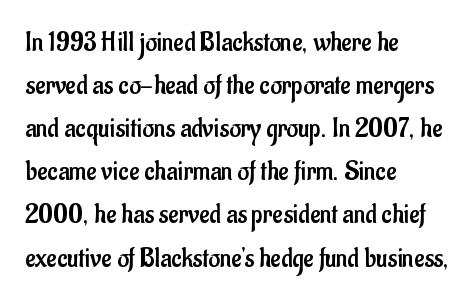
{"serif": "no", "italic": "no", "bold": "no", "weight": "regular", "width": "condensed", "stroke_contrast": "low", "x_height": "small", "monospaced": "no", "underline": "no", "align": "left", "line_spacing": "normal", "line_spacing_ratio": 1.54, "letter_spacing": "normal", "letter_spacing_em": 0.0, "glyph_px": 28}
